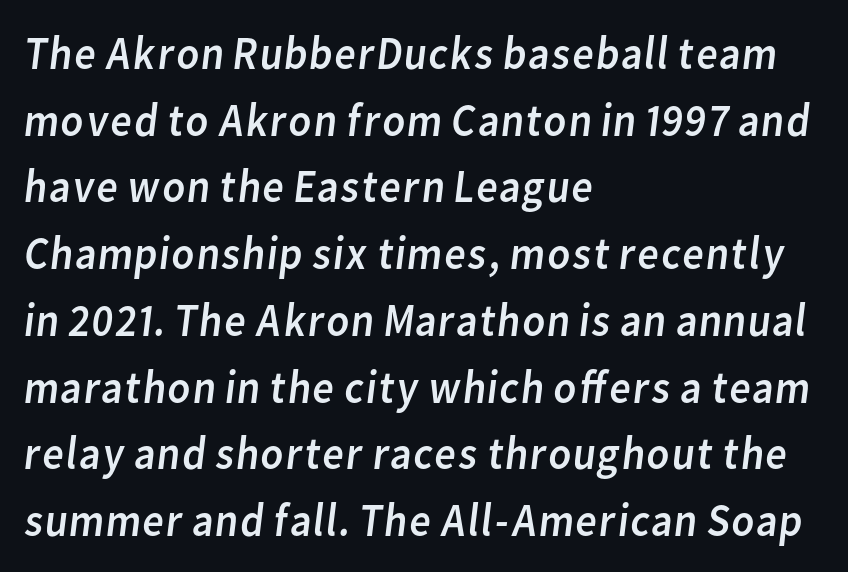
Has an underline been added? It has not. Notice how descenders clear the ascenders below comfortably — that's standard leading. Typeset ragged right — the left edge is the straight one. No extra ink here — the face is not bold.
